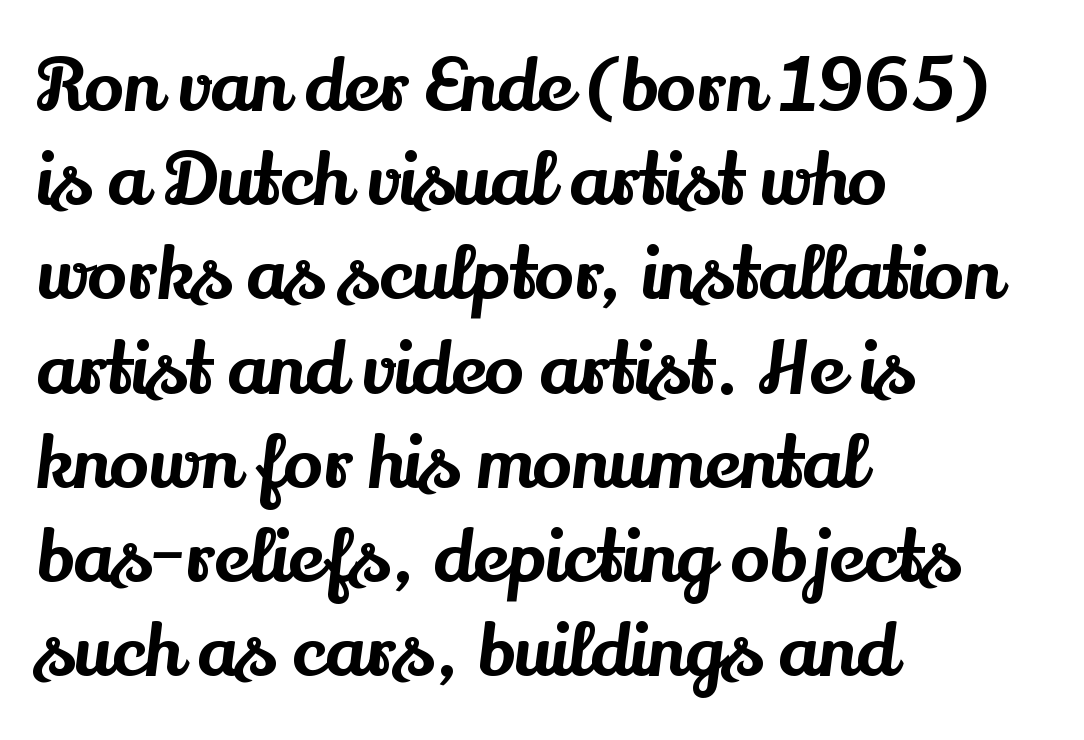
{"serif": "yes", "width": "normal", "stroke_contrast": "medium", "x_height": "small", "monospaced": "no", "underline": "no", "align": "left", "line_spacing": "normal", "line_spacing_ratio": 1.29, "letter_spacing": "normal", "letter_spacing_em": 0.0, "glyph_px": 73}
